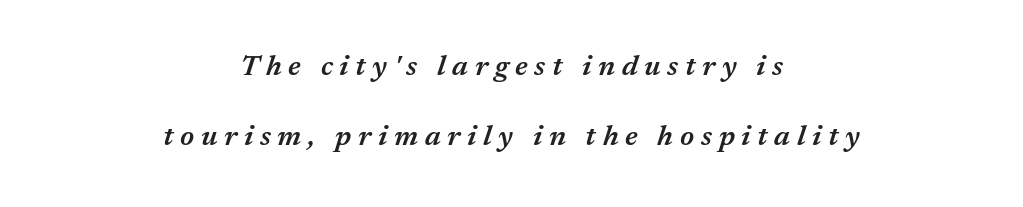
The image shows 29 px semibold type, italic (leaning right); set centered, loose line spacing (2.42x), unusually wide letter spacing (+0.23 em), not underlined; medium stroke contrast and a medium x-height.
